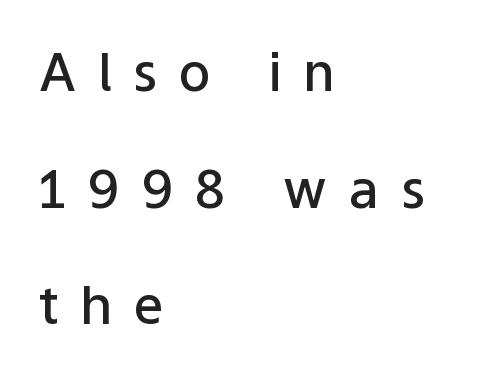
Q: Is the text bold? A: Semi-bold.
Q: Is the text italic (slanted)? A: No, it is upright.
Q: Is the typeface a serif or a sans-serif typeface? A: Sans-serif.
Q: Is the text underlined? A: No.
Q: How is the paragraph aligned? A: Left-aligned.
Q: Is the spacing between letters normal or unusually wide? A: Unusually wide.
Q: Is the spacing between lines tight, normal or loose? A: Loose.
Q: Width (condensed, normal, or wide)? A: Normal.
Q: Stroke contrast? A: Low.
Q: x-height? A: Medium.
Q: Monospaced? A: No.
